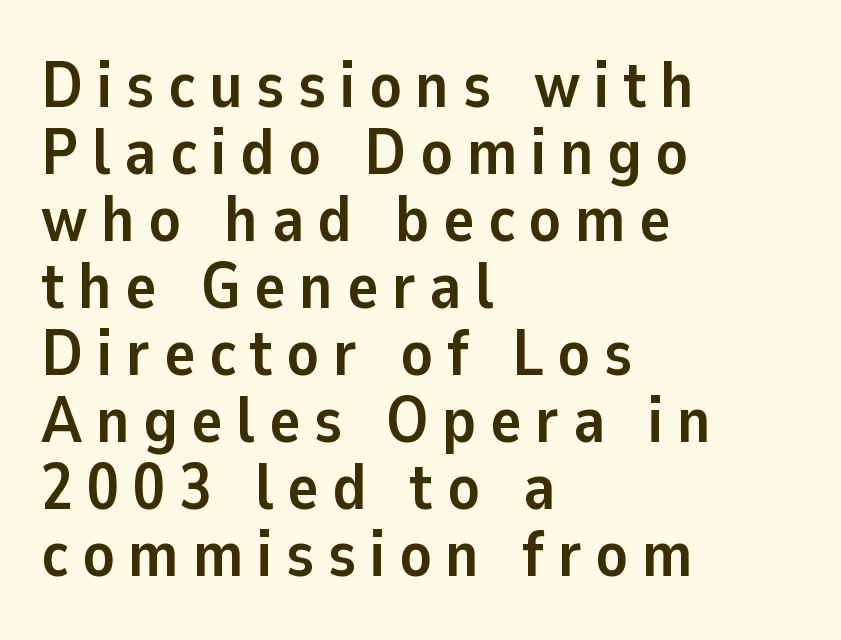
What weight is shown? A full bold with thick strokes. Between one letter and the next there's a generous, obvious gap. No feet cap the strokes, marking this as sans-serif type. Think of a printed novel: that variable character pitch is what you see here.
